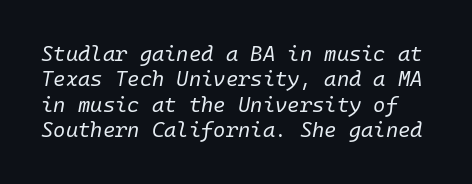
The image shows 21 px text type, italic (leaning right); set line spacing 1.21x, normal letter spacing, not underlined.
